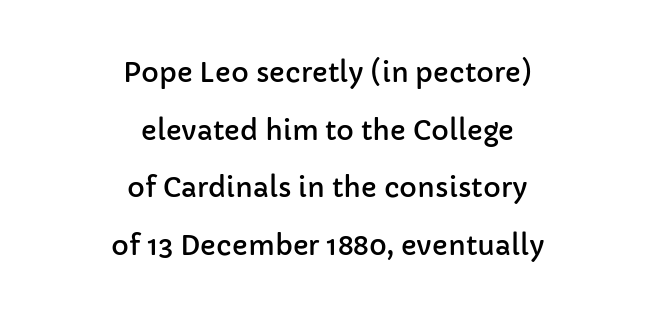
The image shows 27 px text type, upright; set centered, loose line spacing (2.13x), normal letter spacing, not underlined.
